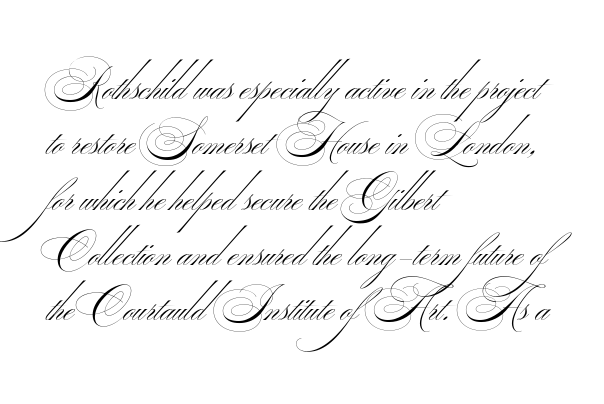
Character widths vary here, with narrow letters taking less room than wide ones. Words appear dense and cohesive because spacing is normal. The strokes carry an ordinary text weight at most. Every row of glyphs begins at an identical x-position on the left.
